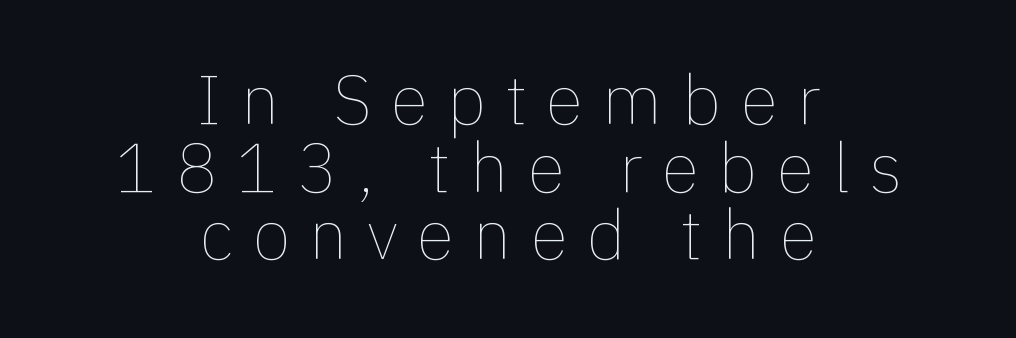
Q: Is the text bold? A: No.
Q: Is the text italic (slanted)? A: No, it is upright.
Q: Is the text underlined? A: No.
Q: How is the paragraph aligned? A: Centered.
Q: Is the spacing between letters normal or unusually wide? A: Unusually wide.
Q: Is the spacing between lines tight, normal or loose? A: Tight.
Q: Width (condensed, normal, or wide)? A: Normal.
Q: Stroke contrast? A: Low.
Q: x-height? A: Medium.
Q: Monospaced? A: No.
